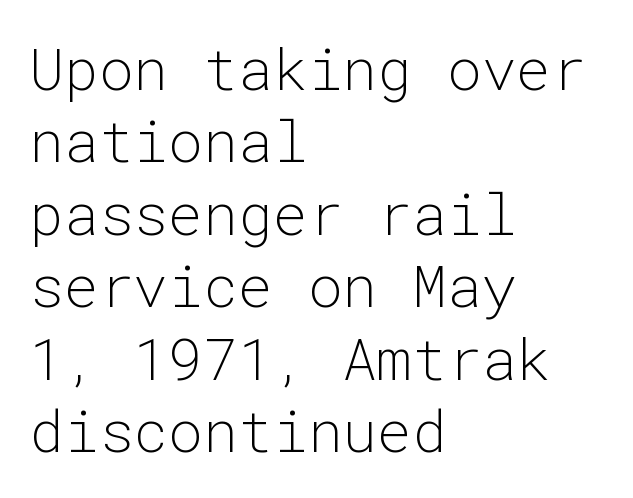
{"serif": "no", "italic": "no", "bold": "no", "weight": "light", "width": "normal", "stroke_contrast": "low", "x_height": "medium", "monospaced": "yes", "underline": "no", "align": "left", "line_spacing": "normal", "line_spacing_ratio": 1.25, "letter_spacing": "normal", "letter_spacing_em": 0.0, "glyph_px": 58}
